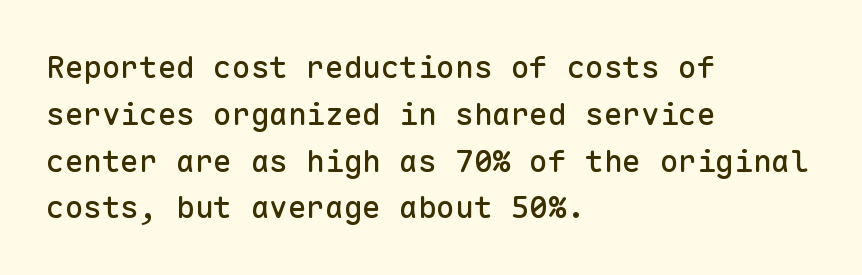
{"serif": "no", "italic": "no", "width": "normal", "stroke_contrast": "low", "x_height": "medium", "monospaced": "yes", "underline": "no", "align": "left", "line_spacing": "normal", "line_spacing_ratio": 1.51, "letter_spacing": "normal", "letter_spacing_em": 0.0, "glyph_px": 31}
